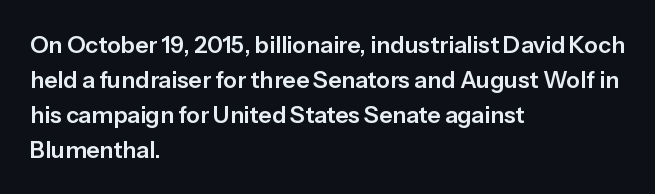
Left-aligned paragraph, ragged on the right. This sample uses an upright cut, with every glyph sitting square on the baseline. Only glyphs here, with clear space below each row. In terms of letterspacing, this is plain default setting. The line-height multiplier appears to be the usual default.
